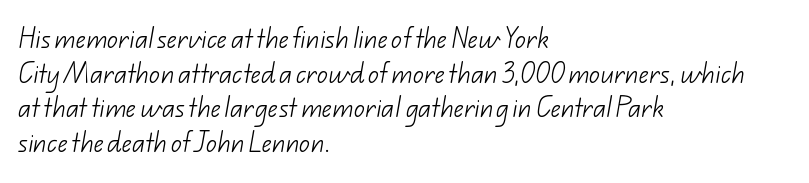
Q: Is the text bold? A: No.
Q: Is the text underlined? A: No.
Q: How is the paragraph aligned? A: Left-aligned.
Q: Is the spacing between letters normal or unusually wide? A: Normal.
Q: Is the spacing between lines tight, normal or loose? A: Normal.
